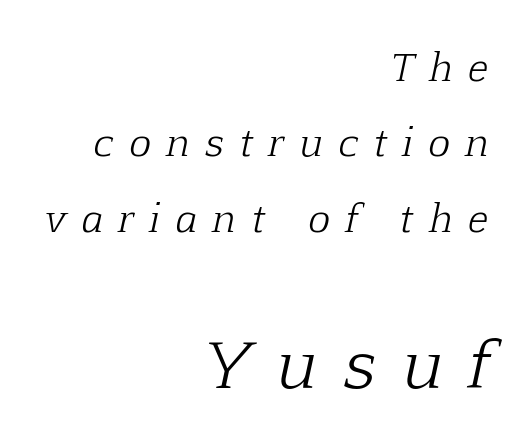
{"serif": "yes", "italic": "yes", "lean": "right", "slant_degrees": 12, "bold": "no", "weight": "light", "width": "normal", "stroke_contrast": "low", "x_height": "medium", "monospaced": "no", "underline": "no", "align": "right", "line_spacing": "loose", "line_spacing_ratio": 2.04, "letter_spacing": "wide", "letter_spacing_em": 0.44, "larger_block": "second", "size_ratio": 1.73, "glyph_px": 64}
